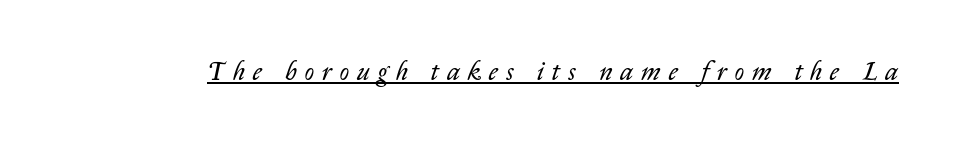
Q: Is the text bold? A: No.
Q: Is the text italic (slanted)? A: Yes, it leans right by about 14 degrees.
Q: Is the text underlined? A: Yes.
Q: Is the spacing between letters normal or unusually wide? A: Unusually wide.
